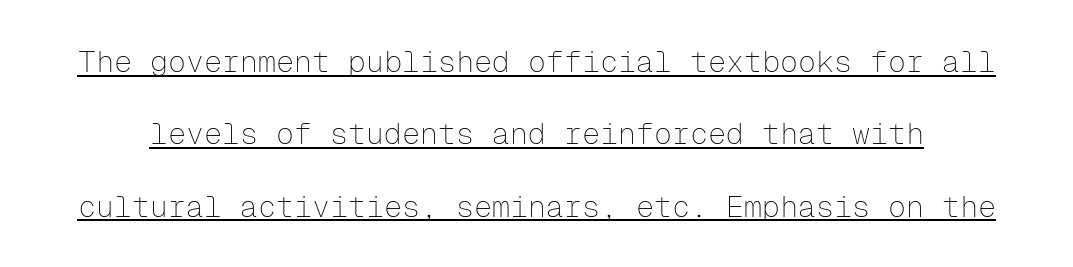
{"serif": "no", "italic": "no", "bold": "no", "weight": "thin", "width": "normal", "stroke_contrast": "low", "x_height": "medium", "monospaced": "yes", "underline": "yes", "line_spacing": "loose", "line_spacing_ratio": 2.41, "letter_spacing": "normal", "letter_spacing_em": 0.0, "glyph_px": 30}
